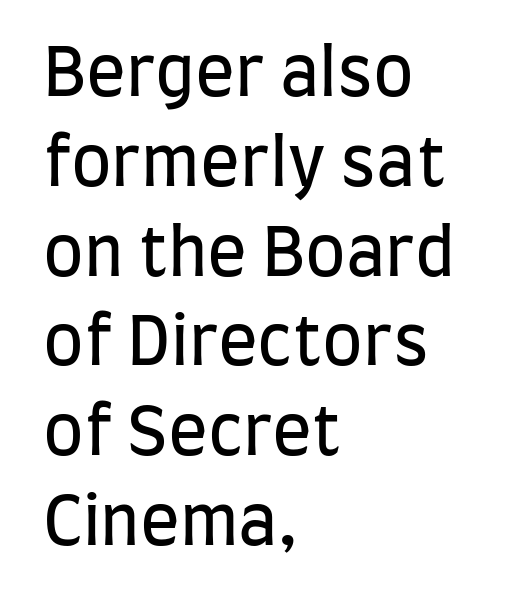
Q: Is the text bold? A: No.
Q: Is the text italic (slanted)? A: No, it is upright.
Q: Is the typeface a serif or a sans-serif typeface? A: Sans-serif.
Q: Is the text underlined? A: No.
Q: How is the paragraph aligned? A: Left-aligned.
Q: Is the spacing between letters normal or unusually wide? A: Normal.
Q: Is the spacing between lines tight, normal or loose? A: Normal.
Q: Width (condensed, normal, or wide)? A: Condensed.
Q: Stroke contrast? A: Low.
Q: x-height? A: Large.
Q: Monospaced? A: No.
